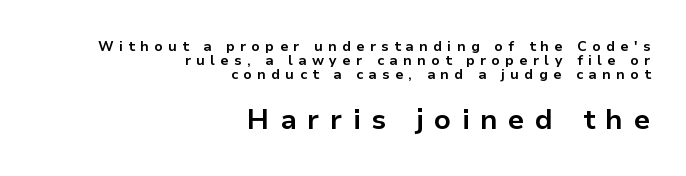
The image shows 28 px bold sans-serif type, upright; set right-aligned, tight line spacing (1.0x), unusually wide letter spacing (+0.38 em), not underlined; the second (bottom) block is 2.0x larger; low stroke contrast and a medium x-height.
